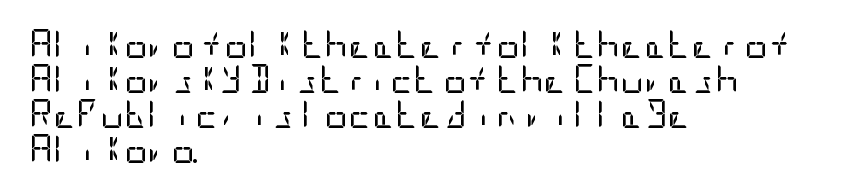
Q: Is the text bold? A: No.
Q: Is the text italic (slanted)? A: No, it is upright.
Q: Is the typeface a serif or a sans-serif typeface? A: Sans-serif.
Q: Is the text underlined? A: No.
Q: How is the paragraph aligned? A: Left-aligned.
Q: Is the spacing between letters normal or unusually wide? A: Normal.
Q: Width (condensed, normal, or wide)? A: Condensed.
Q: Stroke contrast? A: Low.
Q: x-height? A: Large.
